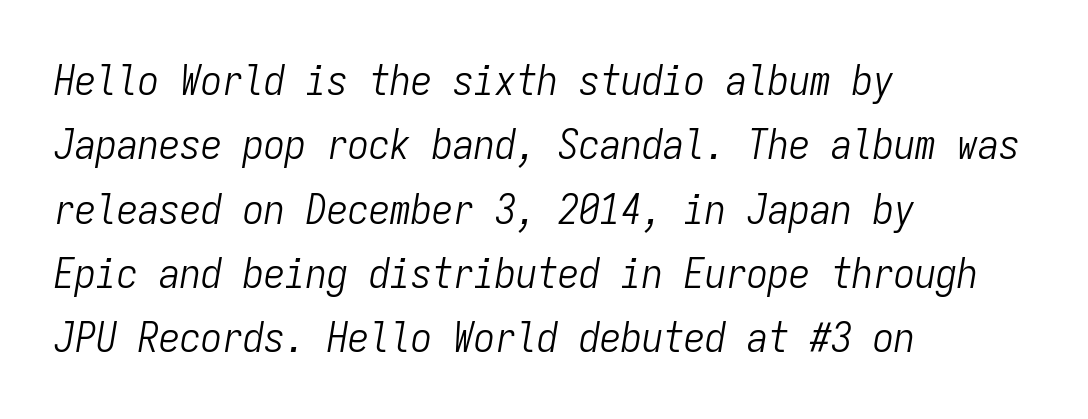
The image shows 42 px light, condensed type, italic (leaning right), monospaced; set left-aligned, normal line spacing (1.53x), normal letter spacing, not underlined; low stroke contrast and a medium x-height.
